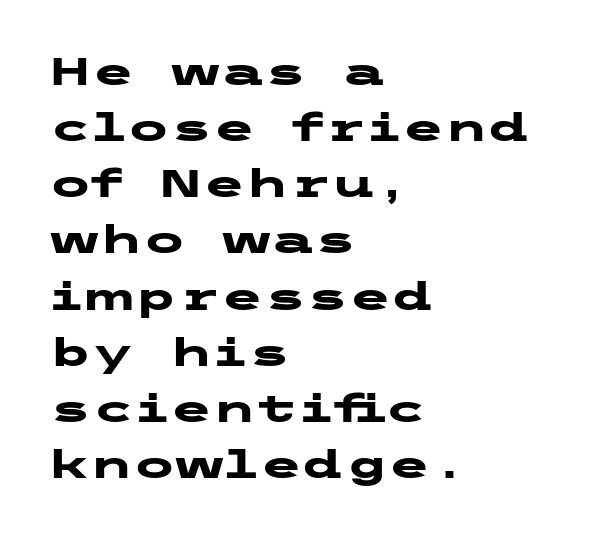
Decoration check: the copy has no underline. Check where the strokes stop: nothing finishes them off — pure sans. Notice how descenders clear the ascenders below comfortably — that's standard leading. Its strokes are broad and dark, the hallmark of bold type. The ragged edge is on the right, which tells us the setting is flush left. A typesetter would call this zero additional tracking.
